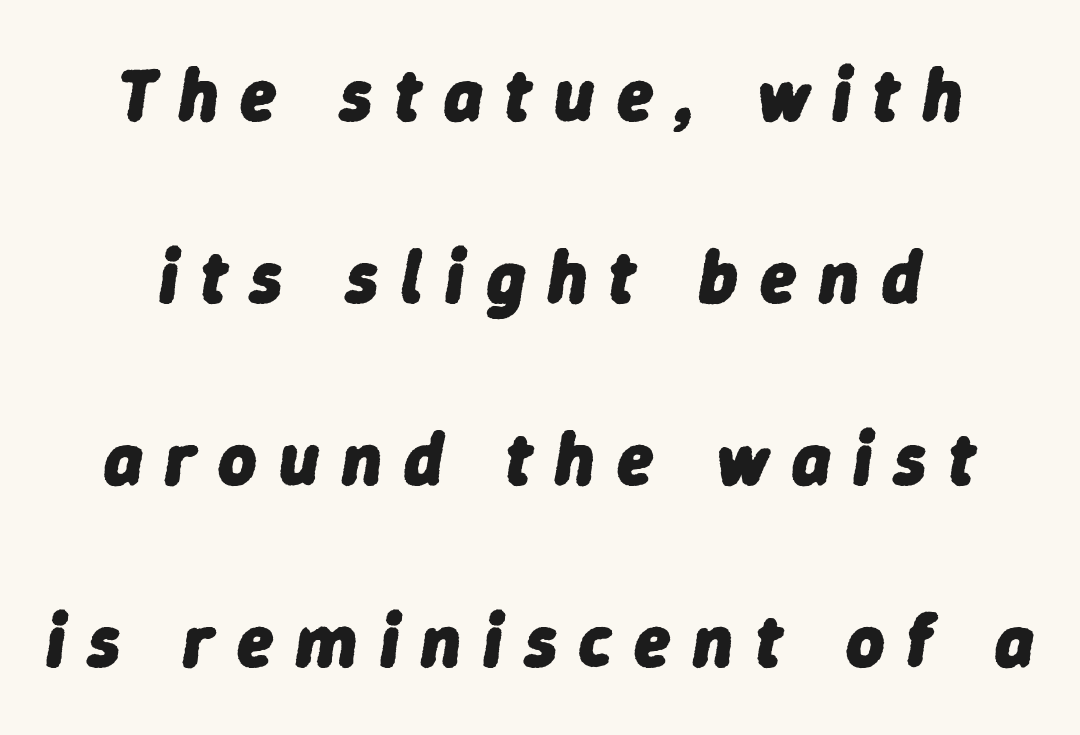
Q: Is the text bold? A: Yes.
Q: Is the text italic (slanted)? A: Yes, it leans right by about 9 degrees.
Q: Is the text underlined? A: No.
Q: How is the paragraph aligned? A: Centered.
Q: Is the spacing between letters normal or unusually wide? A: Unusually wide.
Q: Is the spacing between lines tight, normal or loose? A: Loose.
Q: Width (condensed, normal, or wide)? A: Normal.
Q: Stroke contrast? A: Low.
Q: x-height? A: Medium.
Q: Monospaced? A: No.
